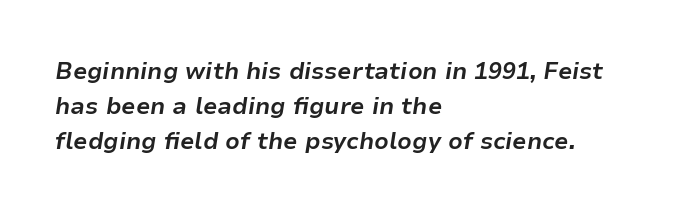
The image shows 23 px bold type, italic (leaning right); set left-aligned, normal line spacing (1.52x), normal letter spacing, not underlined.
